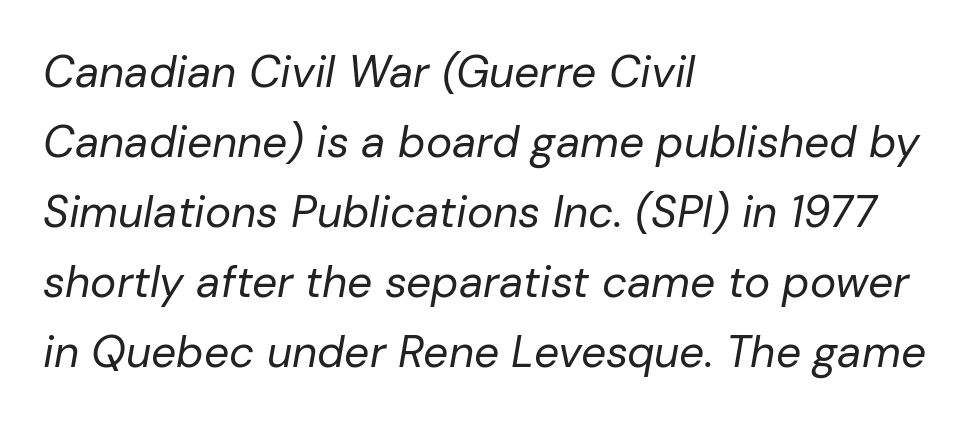
Is this a fixed-width face? No — the glyphs have proportional, varying widths. The text carries the slant typical of an italic or oblique font. The rendering keeps characters at their native spacing. Teacher's note: observe the even left margin — that is flush-left alignment.
